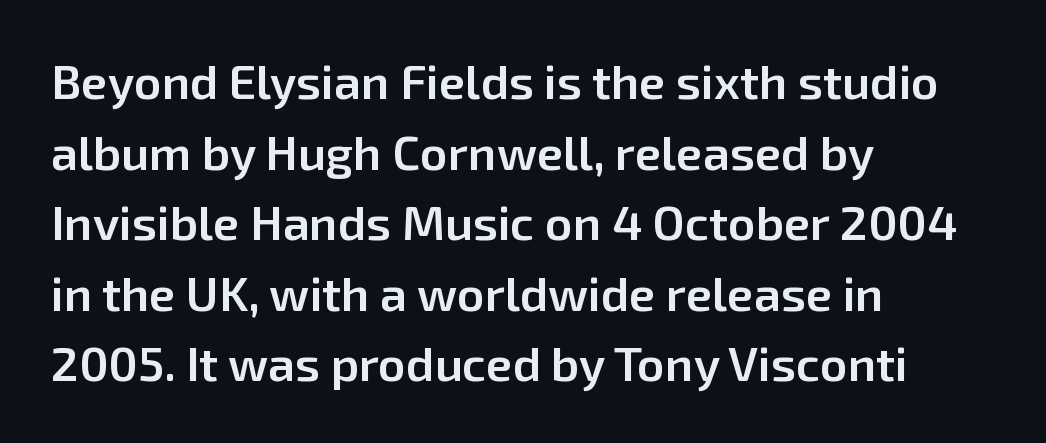
Grotesque or geometric, the face here clearly has no serifs. Students, this is semibold: more ink than regular, less than bold. Characters remain perfectly vertical along every line. Tracking value appears to be zero — textbook default spacing.
